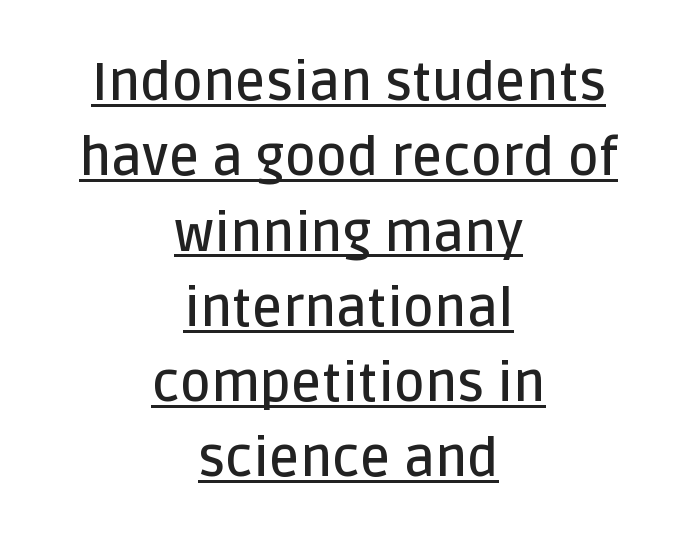
Q: Is the text bold? A: Semi-bold.
Q: Is the text italic (slanted)? A: No, it is upright.
Q: Is the typeface a serif or a sans-serif typeface? A: Sans-serif.
Q: Is the text underlined? A: Yes.
Q: How is the paragraph aligned? A: Centered.
Q: Is the spacing between letters normal or unusually wide? A: Normal.
Q: Is the spacing between lines tight, normal or loose? A: Normal.
Q: Width (condensed, normal, or wide)? A: Normal.
Q: Stroke contrast? A: Low.
Q: x-height? A: Large.
Q: Monospaced? A: No.
